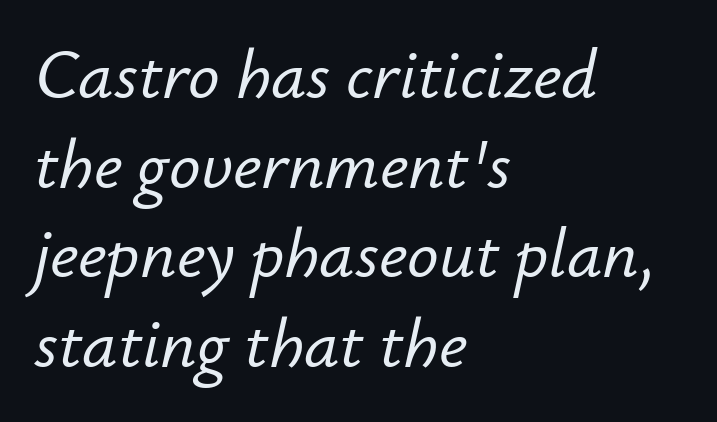
Q: Is the text italic (slanted)? A: Yes, it leans right by about 12 degrees.
Q: Is the text underlined? A: No.
Q: How is the paragraph aligned? A: Left-aligned.
Q: Is the spacing between letters normal or unusually wide? A: Normal.
Q: Is the spacing between lines tight, normal or loose? A: Normal.
Q: Width (condensed, normal, or wide)? A: Normal.
Q: Stroke contrast? A: Low.
Q: x-height? A: Small.
Q: Monospaced? A: No.
